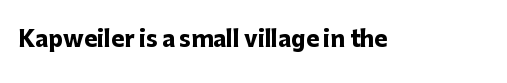
Short note: letters normally spaced. Words float on clear page, feet unadorned. The letters stand upright; this is a roman face. Heavy, bold letterforms.
